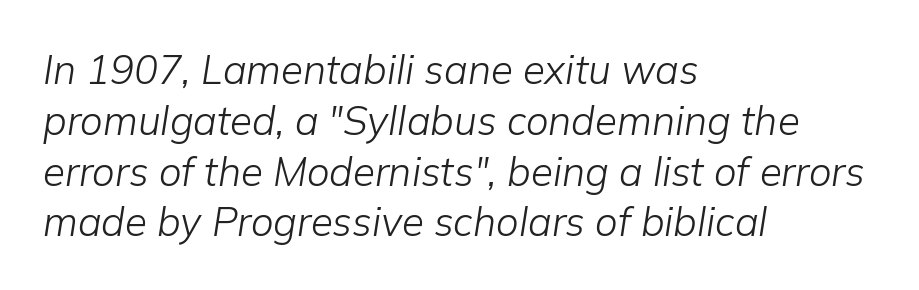
In CSS terms this would be text-align: left. Proportional: the letters do not fall into vertical columns. You can tell it's italic because the verticals aren't actually vertical. Honestly, there is no underline to notice here at all. Tracking here is standard; glyphs follow each other at the usual distance. Is the type heavy? It reads as light-to-regular instead.
